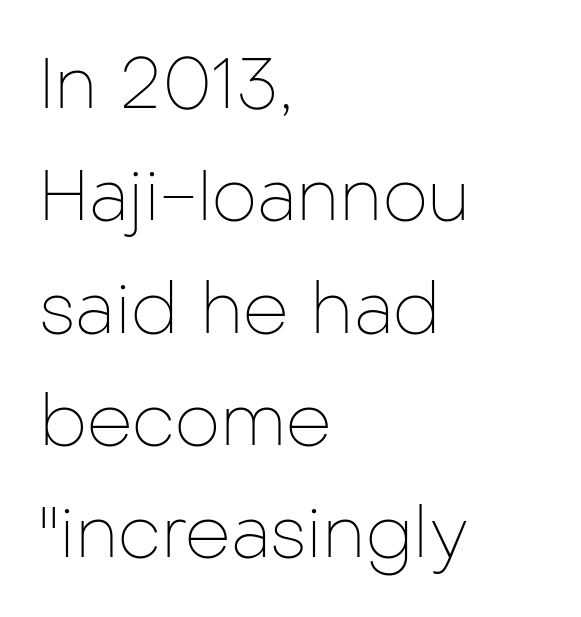
Q: Is the text bold? A: No.
Q: Is the text italic (slanted)? A: No, it is upright.
Q: Is the typeface a serif or a sans-serif typeface? A: Sans-serif.
Q: Is the text underlined? A: No.
Q: How is the paragraph aligned? A: Left-aligned.
Q: Is the spacing between letters normal or unusually wide? A: Normal.
Q: Is the spacing between lines tight, normal or loose? A: Normal.
Q: Width (condensed, normal, or wide)? A: Normal.
Q: Stroke contrast? A: Low.
Q: x-height? A: Medium.
Q: Monospaced? A: No.
